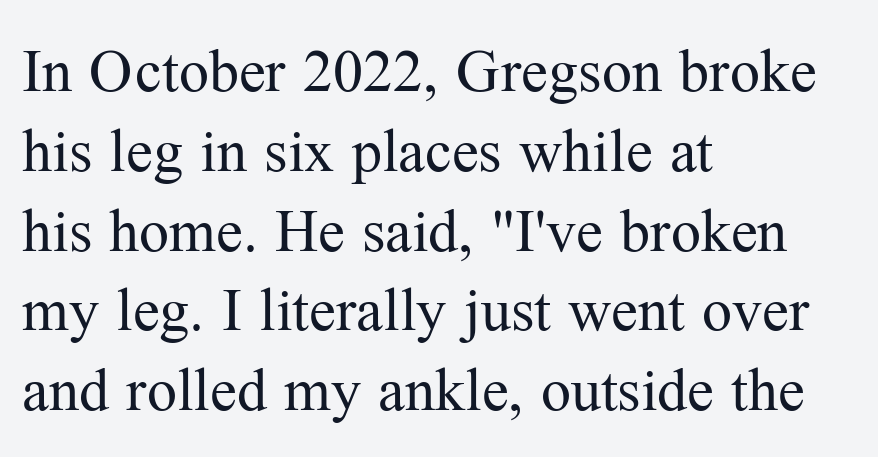
{"serif": "yes", "italic": "no", "bold": "no", "weight": "regular", "width": "normal", "stroke_contrast": "medium", "x_height": "medium", "monospaced": "no", "underline": "no", "align": "left", "line_spacing": "normal", "line_spacing_ratio": 1.33, "letter_spacing": "normal", "letter_spacing_em": 0.0, "glyph_px": 60}
